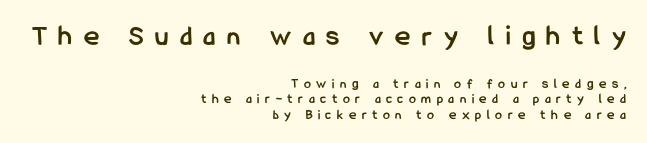
Q: Is the text bold? A: Yes.
Q: Is the text italic (slanted)? A: No, it is upright.
Q: Is the typeface a serif or a sans-serif typeface? A: Sans-serif.
Q: Is the text underlined? A: No.
Q: How is the paragraph aligned? A: Right-aligned.
Q: Is the spacing between letters normal or unusually wide? A: Unusually wide.
Q: Is the spacing between lines tight, normal or loose? A: Tight.
Q: Which block of text is set in a larger size, the first (top) or the second (bottom)? A: The first (top) one.
Q: Width (condensed, normal, or wide)? A: Condensed.
Q: Stroke contrast? A: Low.
Q: x-height? A: Medium.
Q: Monospaced? A: No.
